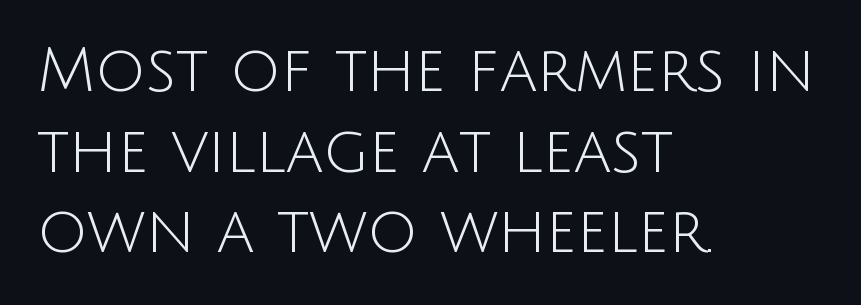
Q: Is the text bold? A: No.
Q: Is the text italic (slanted)? A: No, it is upright.
Q: Is the typeface a serif or a sans-serif typeface? A: Sans-serif.
Q: Is the text underlined? A: No.
Q: How is the paragraph aligned? A: Left-aligned.
Q: Is the spacing between letters normal or unusually wide? A: Normal.
Q: Is the spacing between lines tight, normal or loose? A: Normal.
Q: Width (condensed, normal, or wide)? A: Normal.
Q: Stroke contrast? A: Low.
Q: x-height? A: Large.
Q: Monospaced? A: No.
